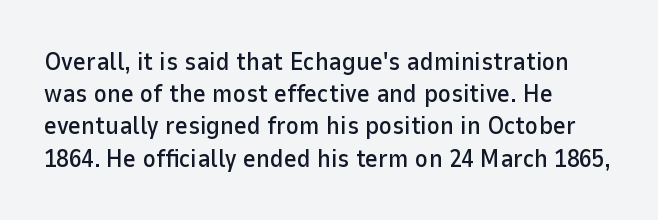
Q: Is the text italic (slanted)? A: No, it is upright.
Q: Is the text underlined? A: No.
Q: How is the paragraph aligned? A: Left-aligned.
Q: Is the spacing between letters normal or unusually wide? A: Normal.
Q: Is the spacing between lines tight, normal or loose? A: Normal.
